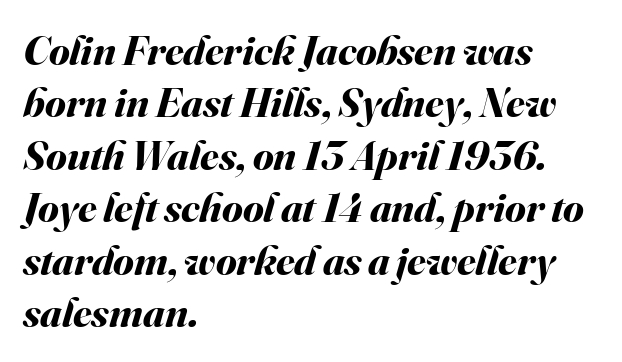
Q: Is the text bold? A: Yes.
Q: Is the text italic (slanted)? A: Yes, it leans right by about 16 degrees.
Q: Is the text underlined? A: No.
Q: How is the paragraph aligned? A: Left-aligned.
Q: Is the spacing between letters normal or unusually wide? A: Normal.
Q: Is the spacing between lines tight, normal or loose? A: Normal.
Q: Width (condensed, normal, or wide)? A: Normal.
Q: Stroke contrast? A: Medium.
Q: x-height? A: Small.
Q: Monospaced? A: No.
